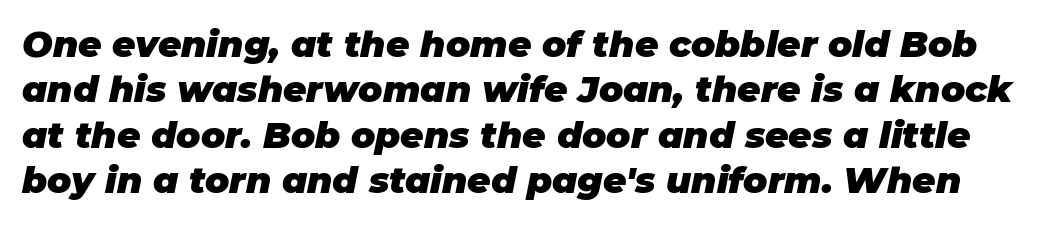
Q: Is the text bold? A: Yes.
Q: Is the text italic (slanted)? A: Yes, it leans right by about 11 degrees.
Q: Is the text underlined? A: No.
Q: Is the spacing between letters normal or unusually wide? A: Normal.
Q: Is the spacing between lines tight, normal or loose? A: Normal.
Q: Width (condensed, normal, or wide)? A: Normal.
Q: Stroke contrast? A: Low.
Q: x-height? A: Large.
Q: Monospaced? A: No.
